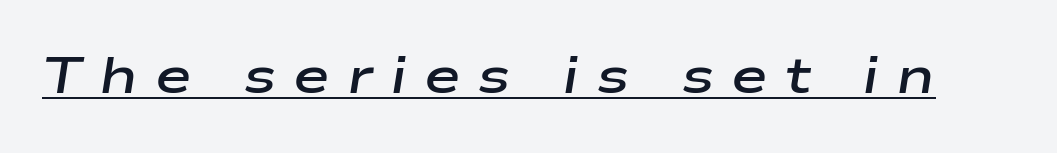
The image shows 50 px semibold, wide type, italic (leaning right); set unusually wide letter spacing (+0.34 em), underlined; low stroke contrast and a medium x-height.
